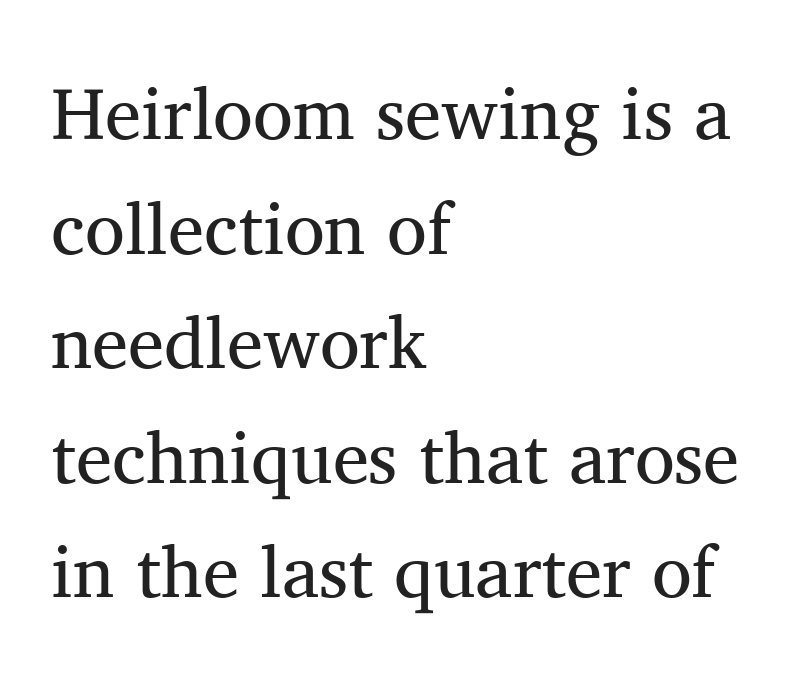
Style check: upright. Line spacing here is normal. The face used here is proportionally spaced, like ordinary book or web type. Note: serifs present on the glyphs. A quiet, ordinary-to-light weight characterises the typeface. Does extra space separate the letters? No, they use regular spacing.
